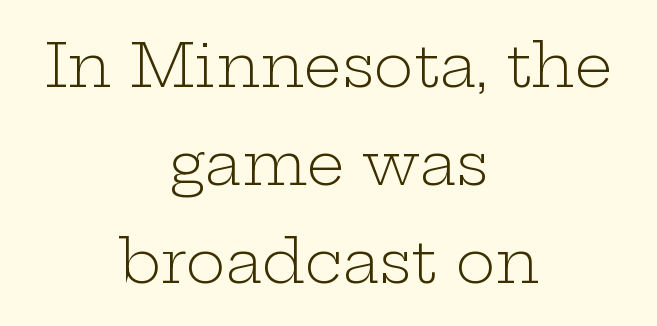
The image shows 60 px light, wide serif type, upright; set centered, normal line spacing (1.63x), normal letter spacing, not underlined; low stroke contrast and a medium x-height.
